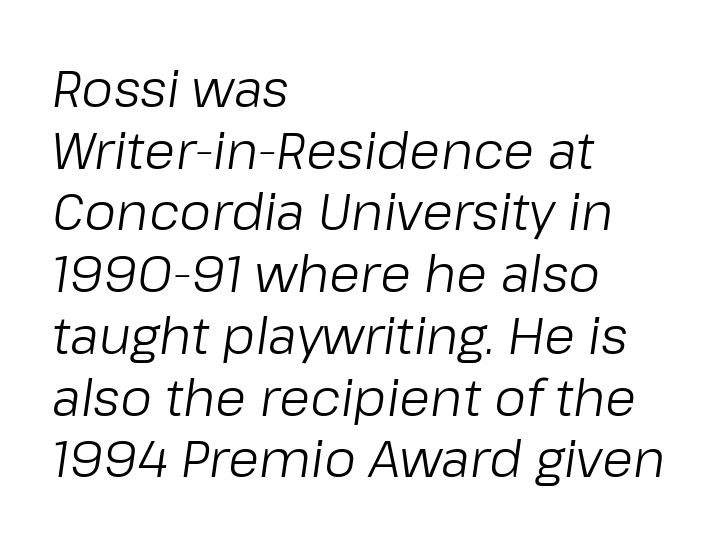
A typesetter would call this proportional, since set widths differ per character. The cut favours lightness, reaching ordinary text weight at its darkest. If you drew a line through each stem, it would be angled. The letters sit at their default tracking, neither squeezed nor spread.
